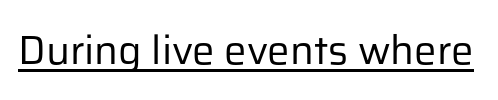
{"serif": "no", "italic": "no", "bold": "no", "weight": "regular", "width": "normal", "stroke_contrast": "low", "x_height": "medium", "monospaced": "no", "underline": "yes", "letter_spacing": "normal", "letter_spacing_em": 0.0, "glyph_px": 40}
